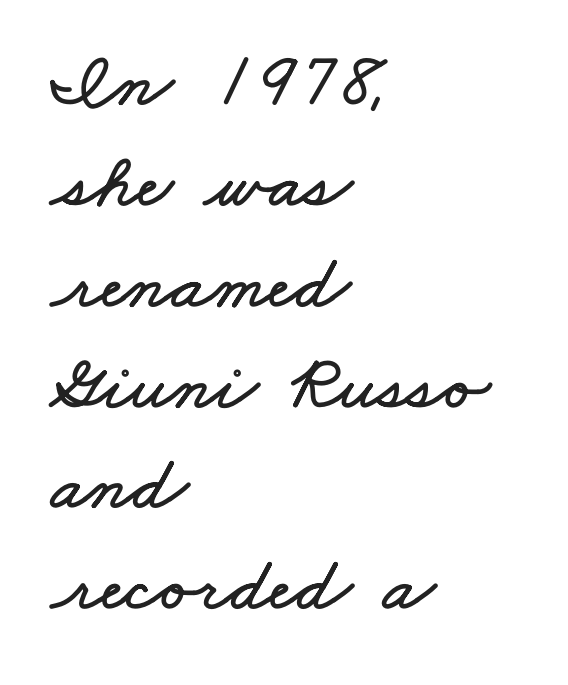
The image shows 77 px wide type; set left-aligned, normal line spacing (1.31x), normal letter spacing, not underlined; low stroke contrast and a small x-height.
